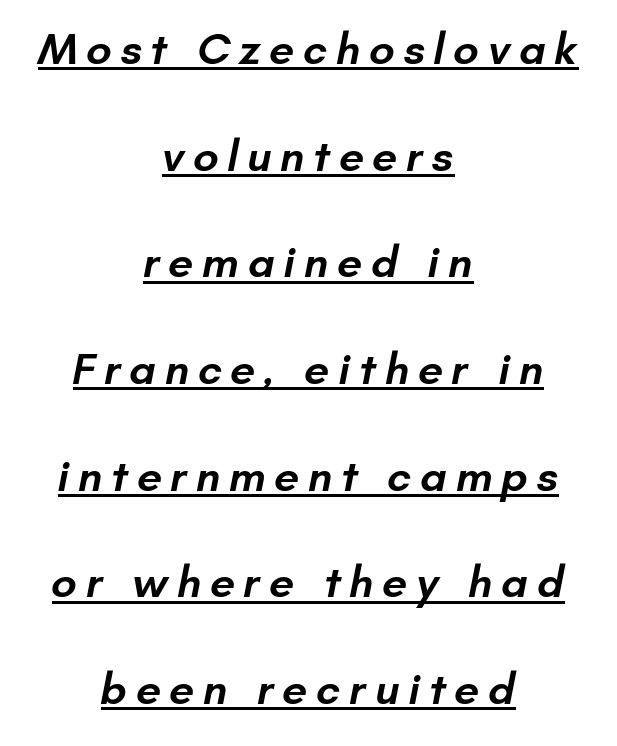
{"serif": "no", "bold": "semi", "weight": "semibold", "width": "normal", "stroke_contrast": "low", "x_height": "small", "monospaced": "no", "underline": "yes", "align": "center", "line_spacing": "loose", "line_spacing_ratio": 2.37, "glyph_px": 45}
